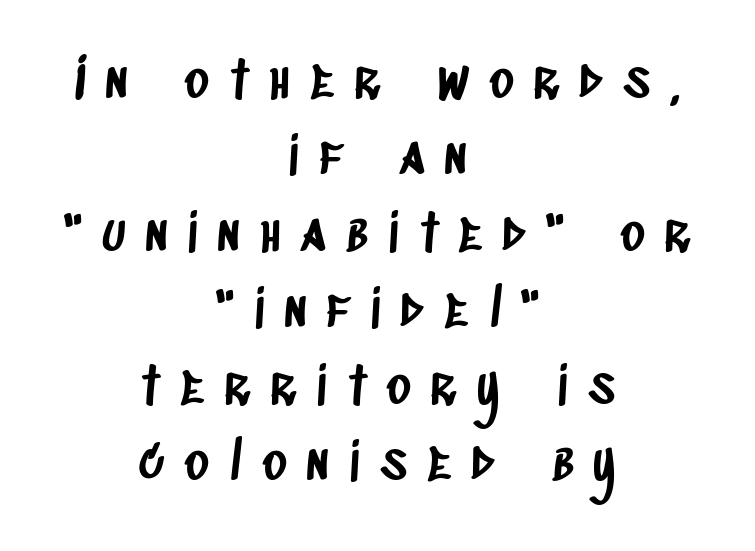
Q: Is the typeface a serif or a sans-serif typeface? A: Sans-serif.
Q: Is the text underlined? A: No.
Q: How is the paragraph aligned? A: Centered.
Q: Is the spacing between letters normal or unusually wide? A: Unusually wide.
Q: Is the spacing between lines tight, normal or loose? A: Normal.
Q: Width (condensed, normal, or wide)? A: Condensed.
Q: Stroke contrast? A: Low.
Q: x-height? A: Large.
Q: Monospaced? A: No.
